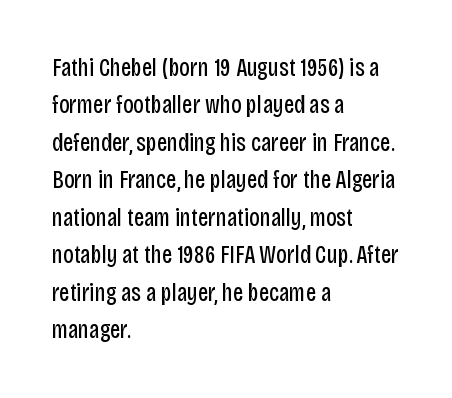
The image shows 25 px text type, upright; set left-aligned, normal line spacing (1.5x), normal letter spacing, not underlined.
